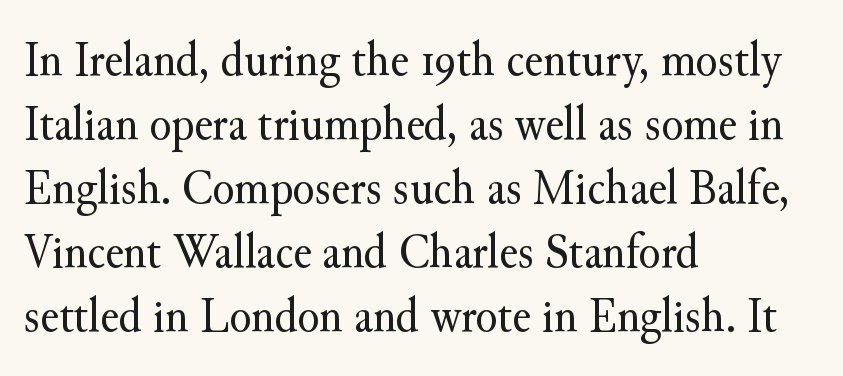
The image shows 50 px regular-weight serif type, upright; set left-aligned, normal line spacing (1.28x), normal letter spacing, not underlined; medium stroke contrast and a small x-height.
